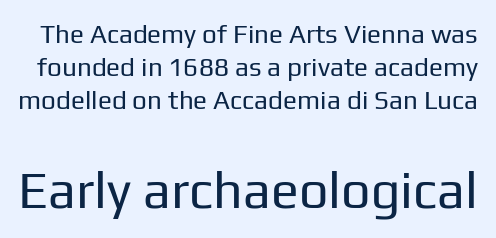
{"serif": "no", "italic": "no", "bold": "no", "weight": "regular", "width": "normal", "stroke_contrast": "low", "x_height": "medium", "monospaced": "no", "underline": "no", "line_spacing": "normal", "line_spacing_ratio": 1.27, "letter_spacing": "normal", "letter_spacing_em": 0.0, "larger_block": "second", "size_ratio": 2.0, "glyph_px": 52}
